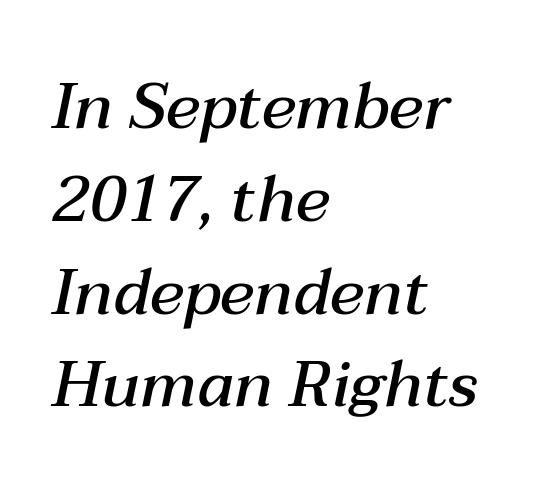
{"italic": "yes", "lean": "right", "slant_degrees": 12, "bold": "semi", "weight": "semibold", "width": "normal", "stroke_contrast": "medium", "x_height": "medium", "monospaced": "no", "underline": "no", "align": "left", "line_spacing": "normal", "line_spacing_ratio": 1.45, "letter_spacing": "normal", "letter_spacing_em": 0.0, "glyph_px": 64}
